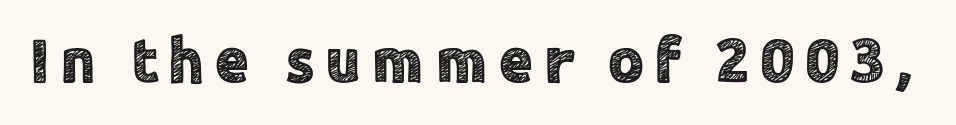
Q: Is the text italic (slanted)? A: No, it is upright.
Q: Is the typeface a serif or a sans-serif typeface? A: Sans-serif.
Q: Is the text underlined? A: No.
Q: Width (condensed, normal, or wide)? A: Normal.
Q: x-height? A: Medium.
Q: Monospaced? A: No.
